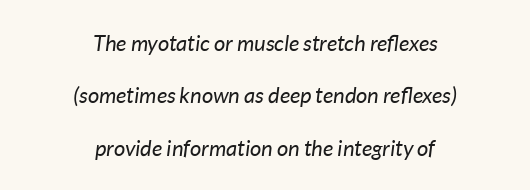
The paragraph shown floats in the horizontal middle. Regarding leading, the lines here are spaced well apart. Has an underline been added? It has not. Looking at the ascenders, they clearly lean.
